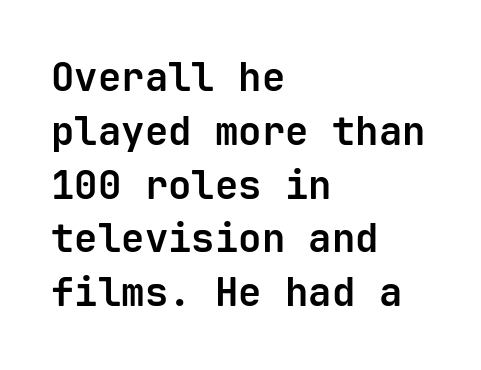
Q: Is the text bold? A: Yes.
Q: Is the text italic (slanted)? A: No, it is upright.
Q: Is the typeface a serif or a sans-serif typeface? A: Sans-serif.
Q: Is the text underlined? A: No.
Q: How is the paragraph aligned? A: Left-aligned.
Q: Is the spacing between letters normal or unusually wide? A: Normal.
Q: Is the spacing between lines tight, normal or loose? A: Normal.
Q: Width (condensed, normal, or wide)? A: Normal.
Q: Stroke contrast? A: Low.
Q: x-height? A: Medium.
Q: Monospaced? A: Yes.
